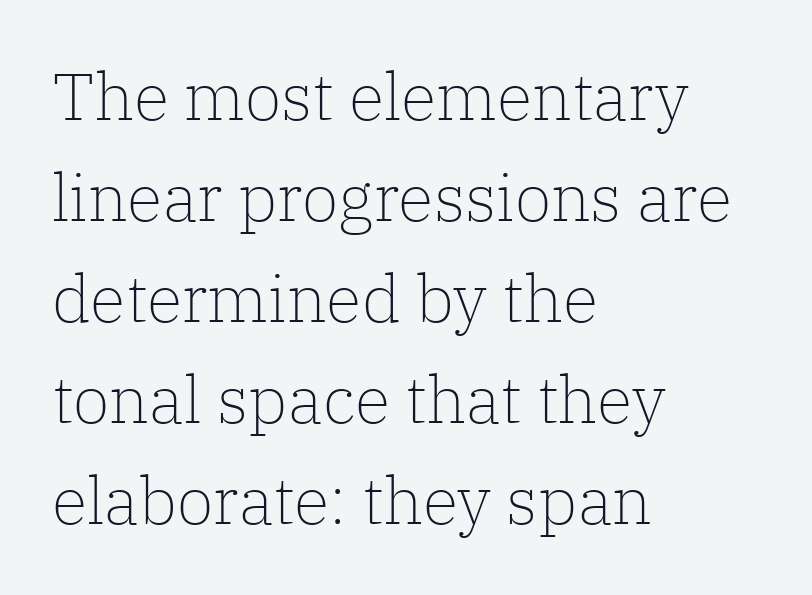
Unlike a clean sans, this face finishes its strokes with serifs. Notice how descenders clear the ascenders below comfortably — that's standard leading. Descender tails drop into unmarked territory. This rendering leaves character spacing at its baseline value.
